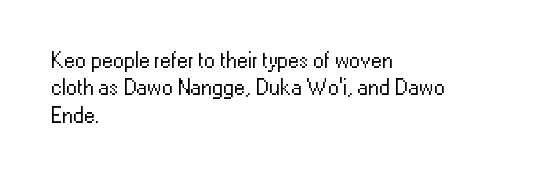
Q: Is the text bold? A: No.
Q: Is the text italic (slanted)? A: No, it is upright.
Q: Is the text underlined? A: No.
Q: How is the paragraph aligned? A: Left-aligned.
Q: Is the spacing between letters normal or unusually wide? A: Normal.
Q: Is the spacing between lines tight, normal or loose? A: Normal.
